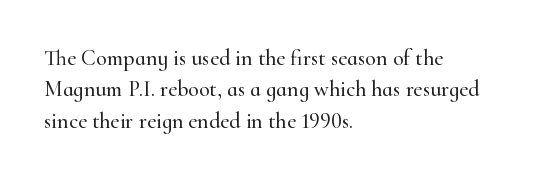
Quick note: underline off. Interline gaps are of average width in this sample. Notice how the stems are strictly vertical — no italics here. How are the letters spaced? Ordinarily, with no added tracking. The lines are quadded left.
